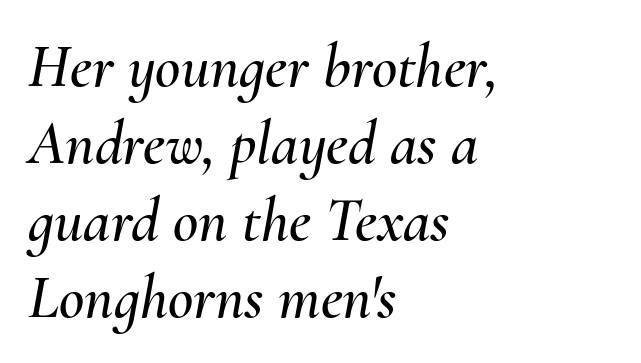
{"italic": "yes", "lean": "right", "slant_degrees": 10, "width": "normal", "stroke_contrast": "medium", "x_height": "small", "monospaced": "no", "underline": "no", "align": "left", "line_spacing_ratio": 1.24, "letter_spacing": "normal", "letter_spacing_em": 0.0, "glyph_px": 62}
